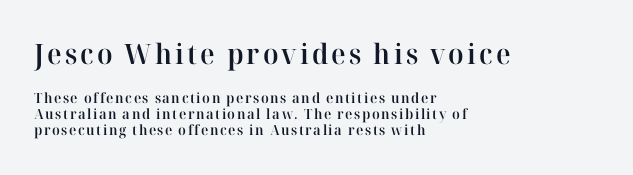
{"serif": "yes", "italic": "no", "bold": "semi", "weight": "semibold", "width": "normal", "stroke_contrast": "high", "x_height": "medium", "monospaced": "no", "underline": "no", "align": "left", "line_spacing": "tight", "line_spacing_ratio": 1.14, "larger_block": "first", "size_ratio": 2.0, "glyph_px": 28}
